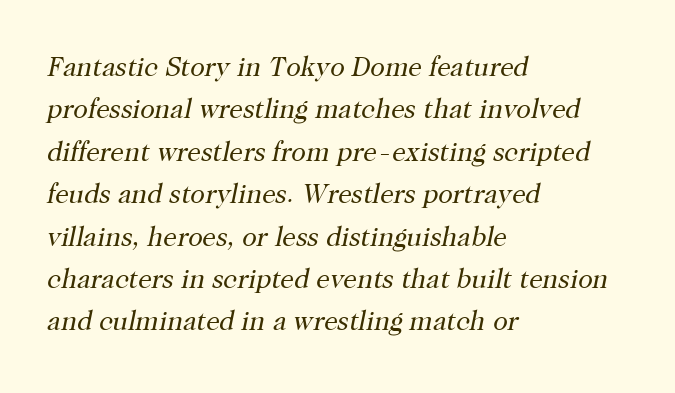
The image shows 27 px text type, italic (leaning right); set left-aligned, normal line spacing (1.57x), normal letter spacing, not underlined.
